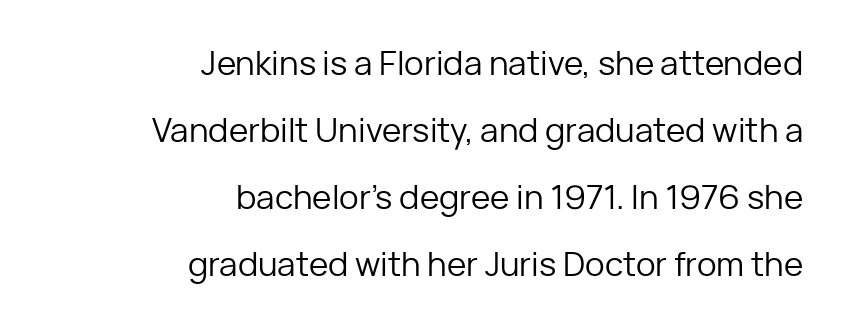
The image shows 33 px regular-weight sans-serif type, upright; set right-aligned, loose line spacing (2.03x), normal letter spacing, not underlined; low stroke contrast and a medium x-height.
